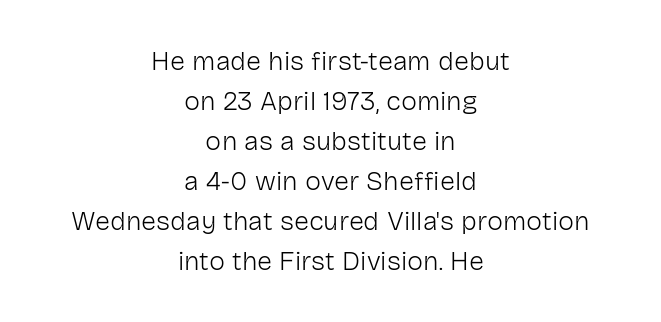
Q: Is the text bold? A: No.
Q: Is the text italic (slanted)? A: No, it is upright.
Q: Is the text underlined? A: No.
Q: How is the paragraph aligned? A: Centered.
Q: Is the spacing between letters normal or unusually wide? A: Normal.
Q: Is the spacing between lines tight, normal or loose? A: Normal.
